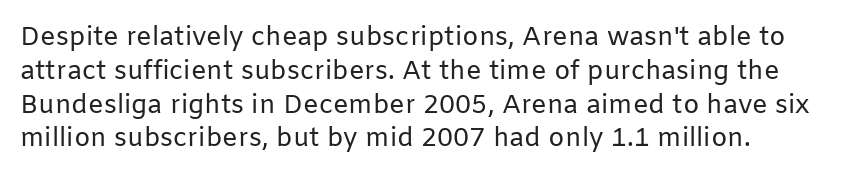
The image shows 26 px text type, upright; set left-aligned, normal line spacing (1.3x), normal letter spacing, not underlined.
